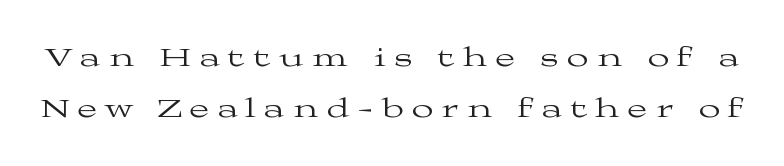
Q: Is the text bold? A: No.
Q: Is the text italic (slanted)? A: No, it is upright.
Q: Is the typeface a serif or a sans-serif typeface? A: Serif.
Q: Is the text underlined? A: No.
Q: Is the spacing between letters normal or unusually wide? A: Unusually wide.
Q: Width (condensed, normal, or wide)? A: Wide.
Q: Stroke contrast? A: Medium.
Q: x-height? A: Medium.
Q: Monospaced? A: No.
